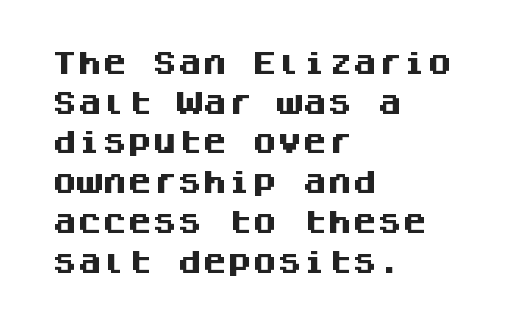
The image shows 25 px bold type, upright; set left-aligned, normal line spacing (1.59x), normal letter spacing, not underlined.
